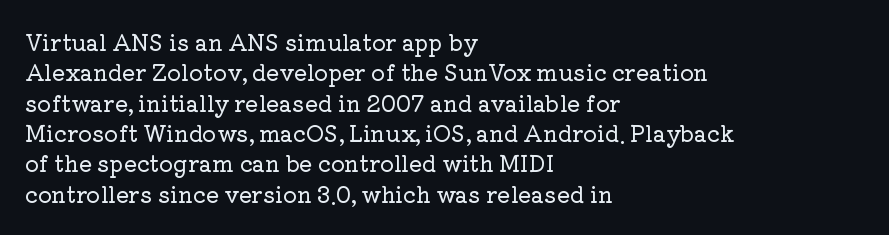
The image shows 22 px text type, upright; set left-aligned, normal line spacing (1.38x), normal letter spacing, not underlined.
